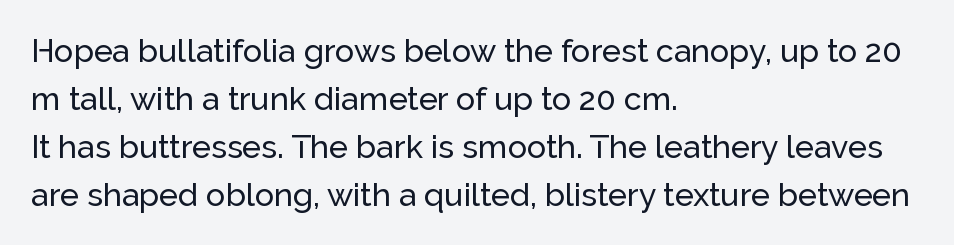
Q: Is the text italic (slanted)? A: No, it is upright.
Q: Is the typeface a serif or a sans-serif typeface? A: Sans-serif.
Q: Is the text underlined? A: No.
Q: How is the paragraph aligned? A: Left-aligned.
Q: Is the spacing between letters normal or unusually wide? A: Normal.
Q: Is the spacing between lines tight, normal or loose? A: Normal.
Q: Width (condensed, normal, or wide)? A: Normal.
Q: Stroke contrast? A: Low.
Q: x-height? A: Medium.
Q: Monospaced? A: No.
